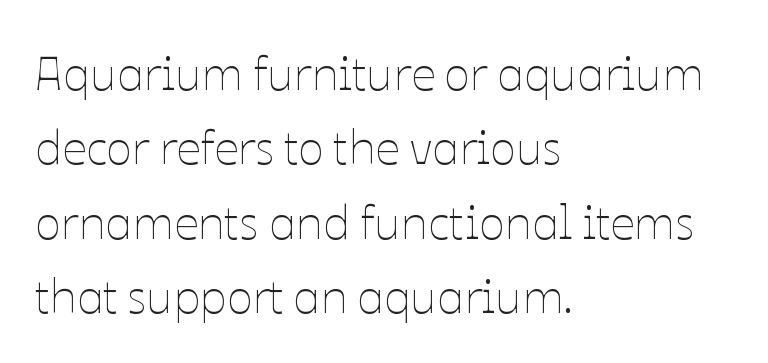
A typesetter would call this zero additional tracking. The space between consecutive lines is moderate. Descender tails drop into unmarked territory. You can tell it's not italic because the verticals are truly vertical.
